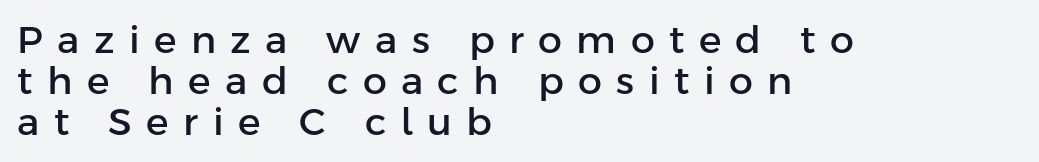
Q: Is the text italic (slanted)? A: No, it is upright.
Q: Is the typeface a serif or a sans-serif typeface? A: Sans-serif.
Q: Is the text underlined? A: No.
Q: How is the paragraph aligned? A: Left-aligned.
Q: Is the spacing between letters normal or unusually wide? A: Unusually wide.
Q: Is the spacing between lines tight, normal or loose? A: Tight.
Q: Width (condensed, normal, or wide)? A: Normal.
Q: Stroke contrast? A: Low.
Q: x-height? A: Medium.
Q: Monospaced? A: No.
